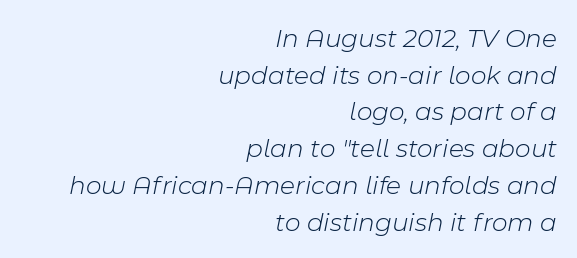
Q: Is the text bold? A: No.
Q: Is the text italic (slanted)? A: Yes, it leans right by about 11 degrees.
Q: Is the text underlined? A: No.
Q: How is the paragraph aligned? A: Right-aligned.
Q: Is the spacing between letters normal or unusually wide? A: Normal.
Q: Is the spacing between lines tight, normal or loose? A: Normal.
